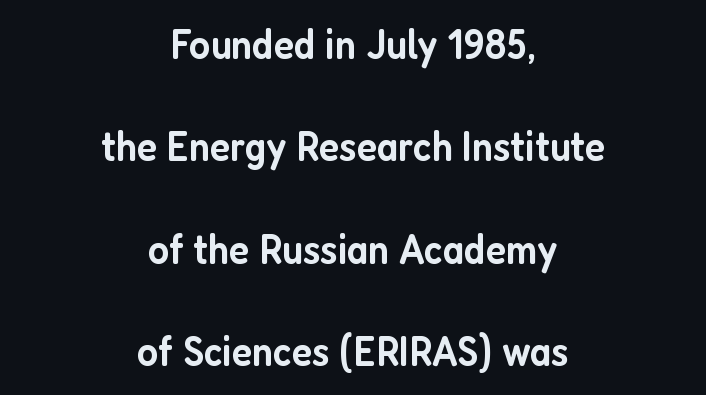
{"serif": "no", "italic": "no", "bold": "semi", "weight": "semibold", "width": "condensed", "stroke_contrast": "low", "x_height": "medium", "monospaced": "no", "underline": "no", "align": "center", "line_spacing": "loose", "line_spacing_ratio": 2.38, "letter_spacing": "normal", "letter_spacing_em": 0.0, "glyph_px": 43}
